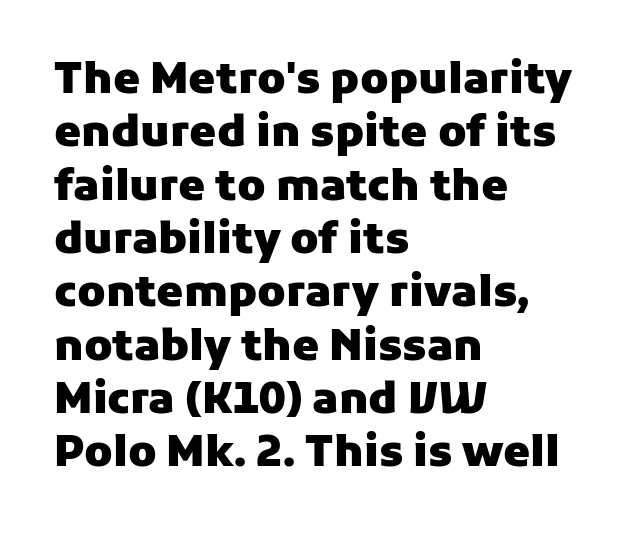
{"serif": "no", "italic": "no", "bold": "yes", "weight": "heavy", "width": "normal", "stroke_contrast": "low", "x_height": "medium", "monospaced": "no", "underline": "no", "align": "left", "line_spacing_ratio": 1.24, "letter_spacing": "normal", "letter_spacing_em": 0.0, "glyph_px": 43}
